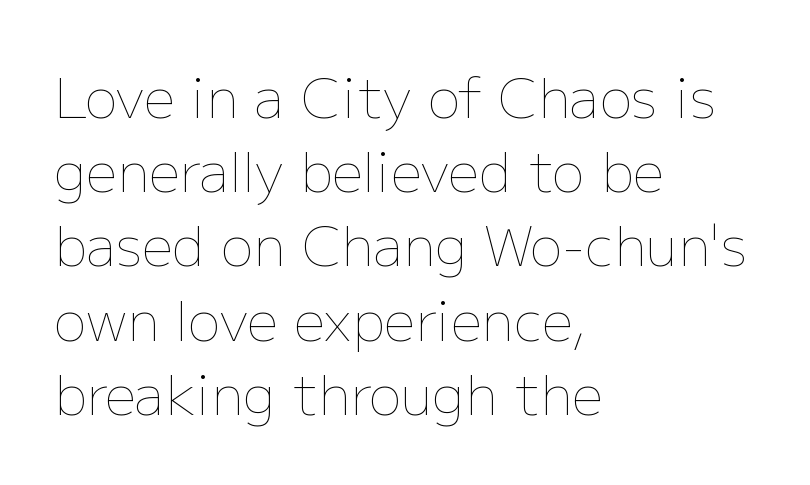
The face used here is proportionally spaced, like ordinary book or web type. This sample keeps an unexceptional amount of space between lines. The axis of the letterforms is exactly vertical. A bare baseline throughout the passage. Left-aligned paragraph, ragged on the right.
